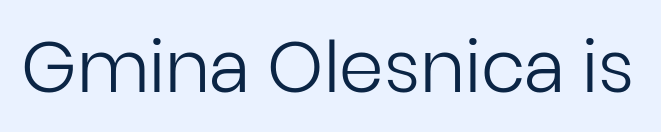
Q: Is the text bold? A: No.
Q: Is the text italic (slanted)? A: No, it is upright.
Q: Is the typeface a serif or a sans-serif typeface? A: Sans-serif.
Q: Is the text underlined? A: No.
Q: Is the spacing between letters normal or unusually wide? A: Normal.
Q: Width (condensed, normal, or wide)? A: Normal.
Q: Stroke contrast? A: Low.
Q: x-height? A: Medium.
Q: Monospaced? A: No.
